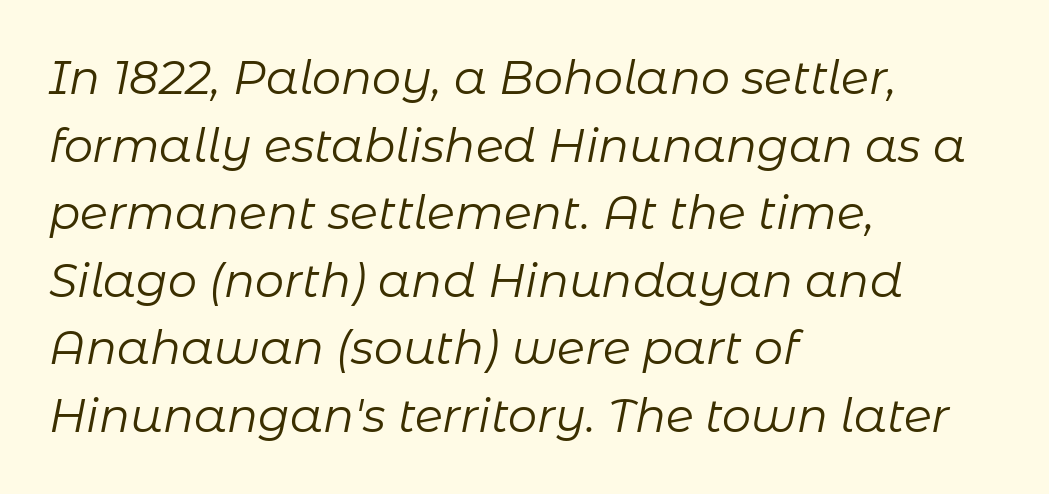
Quick note: interline space is typical. You could not count columns in this text — the font is proportionally spaced. Horizontally, the lines are justified to the leading edge only. Check under the words: just untouched page.
